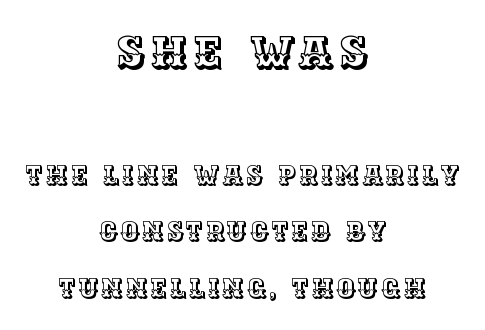
{"italic": "no", "width": "normal", "x_height": "large", "monospaced": "no", "underline": "no", "align": "center", "line_spacing": "loose", "line_spacing_ratio": 2.19, "larger_block": "first", "size_ratio": 1.73, "glyph_px": 45}
